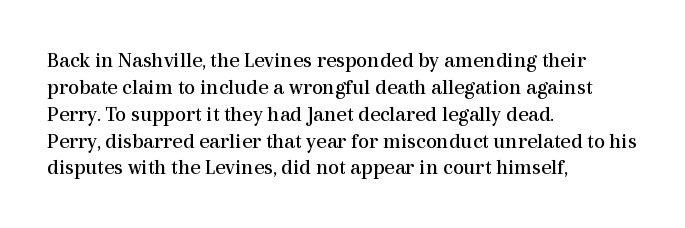
Honestly, the letter spacing is just normal — you wouldn't notice it. A student would call this left alignment; a typographer would say flush left, rag right. The font sits on the lighter half of the weight spectrum, regular included. Just letters on the line, the space beneath them empty.
